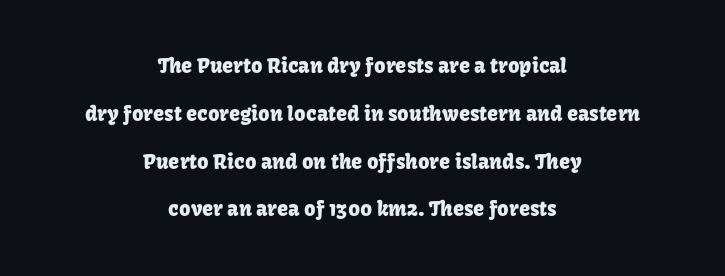
Students, note that the glyphs here touch the page at normal intervals. Bare-footed words on every line. How would I describe the line gaps? Wide and relaxed. The letters stand upright; this is a roman face.
